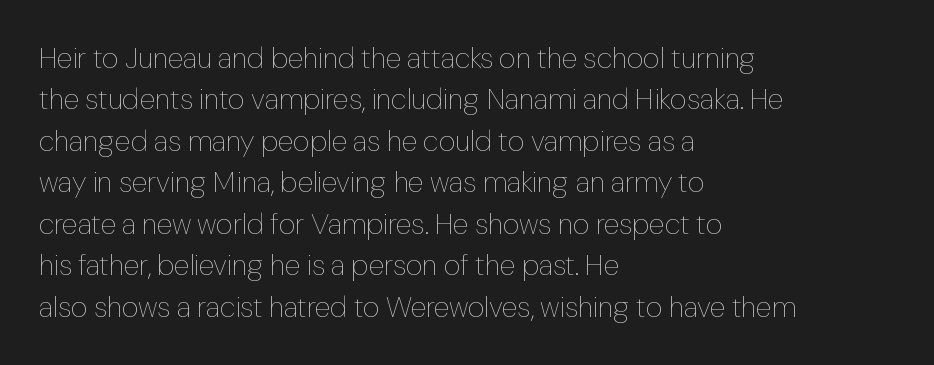
{"italic": "no", "bold": "no", "weight": "thin", "width": "normal", "stroke_contrast": "low", "x_height": "medium", "monospaced": "no", "underline": "no", "align": "left", "line_spacing": "normal", "line_spacing_ratio": 1.43, "letter_spacing": "normal", "letter_spacing_em": 0.0, "glyph_px": 29}
